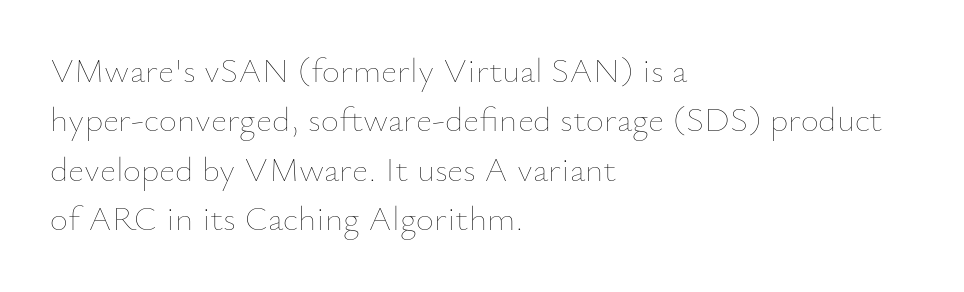
Q: Is the text bold? A: No.
Q: Is the text italic (slanted)? A: No, it is upright.
Q: Is the text underlined? A: No.
Q: How is the paragraph aligned? A: Left-aligned.
Q: Is the spacing between letters normal or unusually wide? A: Normal.
Q: Is the spacing between lines tight, normal or loose? A: Normal.
Q: Width (condensed, normal, or wide)? A: Normal.
Q: Stroke contrast? A: Low.
Q: x-height? A: Small.
Q: Monospaced? A: No.
